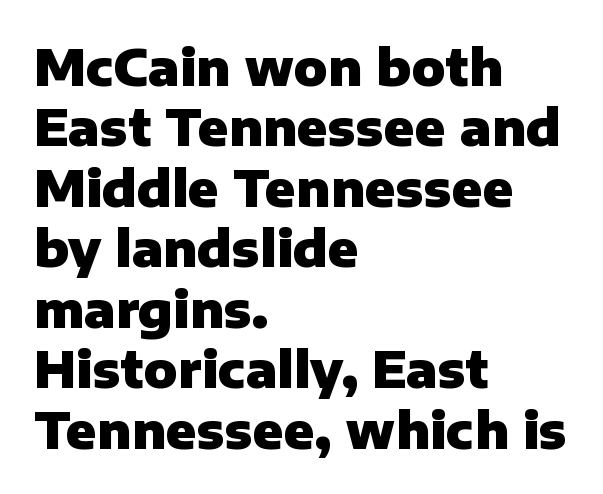
The image shows 50 px heavy sans-serif type, upright; set left-aligned, line spacing 1.21x, normal letter spacing, not underlined; low stroke contrast and a medium x-height.
